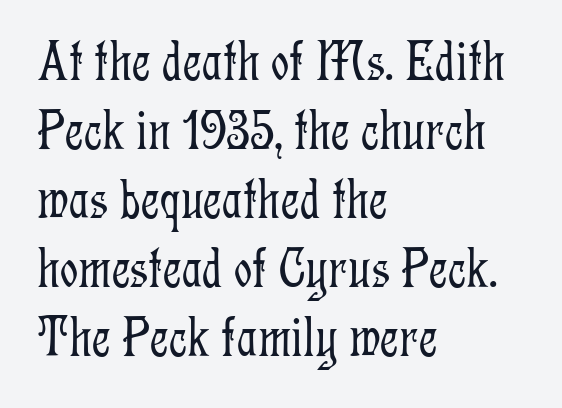
{"serif": "yes", "italic": "no", "bold": "no", "weight": "light", "width": "condensed", "stroke_contrast": "low", "x_height": "medium", "monospaced": "no", "underline": "no", "align": "left", "line_spacing_ratio": 1.21, "letter_spacing": "normal", "letter_spacing_em": 0.0, "glyph_px": 57}
